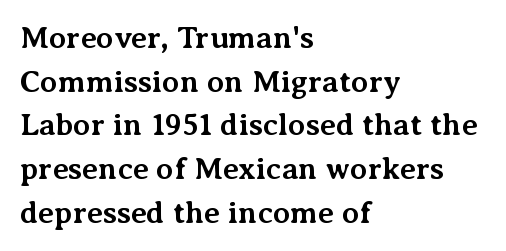
Q: Is the text bold? A: Yes.
Q: Is the text italic (slanted)? A: No, it is upright.
Q: Is the typeface a serif or a sans-serif typeface? A: Serif.
Q: Is the text underlined? A: No.
Q: How is the paragraph aligned? A: Left-aligned.
Q: Is the spacing between letters normal or unusually wide? A: Normal.
Q: Is the spacing between lines tight, normal or loose? A: Normal.
Q: Width (condensed, normal, or wide)? A: Normal.
Q: Stroke contrast? A: Medium.
Q: x-height? A: Medium.
Q: Monospaced? A: No.
